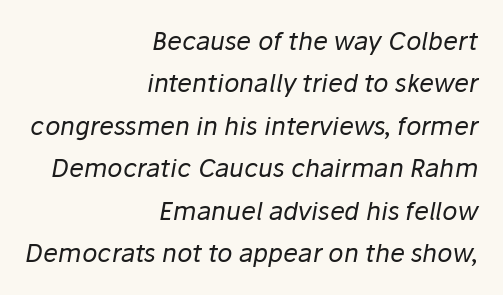
{"italic": "yes", "lean": "right", "slant_degrees": 10, "bold": "no", "underline": "no", "align": "right", "line_spacing": "normal", "line_spacing_ratio": 1.7, "letter_spacing": "normal", "letter_spacing_em": 0.0, "glyph_px": 25}
